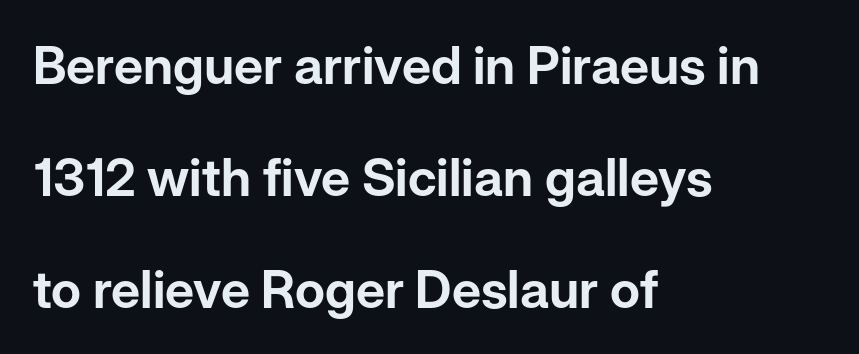
The image shows 52 px sans-serif type, upright; set left-aligned, loose line spacing (2.15x), normal letter spacing, not underlined; low stroke contrast and a medium x-height.
